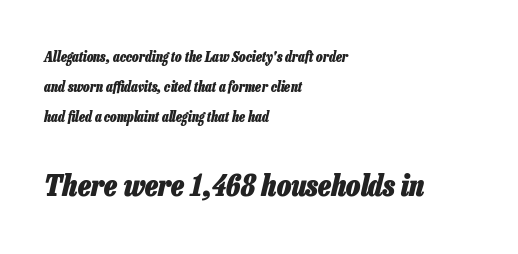
Q: Is the text bold? A: Yes.
Q: Is the text italic (slanted)? A: Yes, it leans right by about 13 degrees.
Q: Is the text underlined? A: No.
Q: How is the paragraph aligned? A: Left-aligned.
Q: Is the spacing between letters normal or unusually wide? A: Normal.
Q: Is the spacing between lines tight, normal or loose? A: Loose.
Q: Which block of text is set in a larger size, the first (top) or the second (bottom)? A: The second (bottom) one.
Q: Width (condensed, normal, or wide)? A: Condensed.
Q: Stroke contrast? A: Low.
Q: x-height? A: Medium.
Q: Monospaced? A: No.
